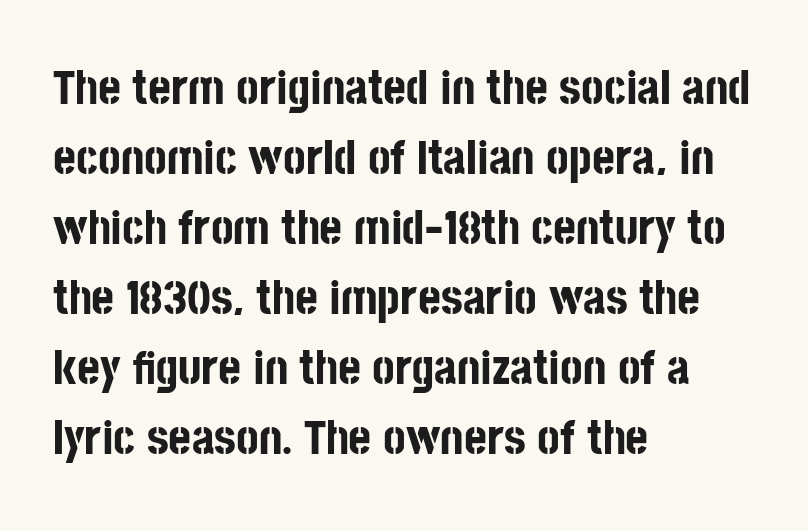
{"serif": "no", "italic": "no", "bold": "yes", "weight": "bold", "width": "condensed", "stroke_contrast": "low", "x_height": "large", "monospaced": "no", "underline": "no", "align": "left", "line_spacing": "normal", "line_spacing_ratio": 1.43, "letter_spacing": "normal", "letter_spacing_em": 0.0, "glyph_px": 49}
